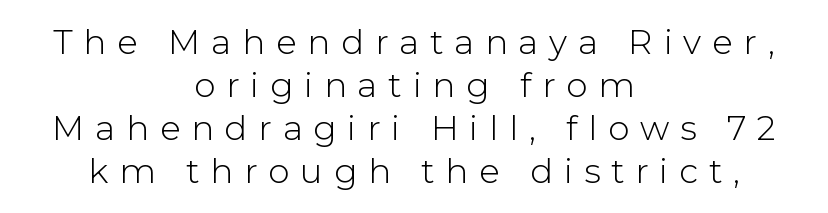
The tracking reads as deliberately expanded to a designer's eye. Just letters on the line, the space beneath them empty. Each letter keeps its own natural width here, so spacing adapts to shape. Does the lettering tilt? It doesn't — this is upright.
